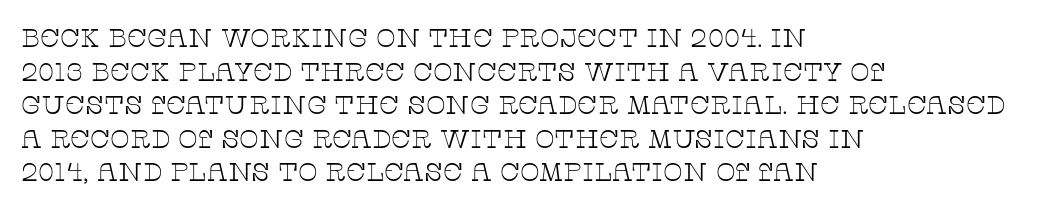
Interline gaps are of average width in this sample. In terms of posture, this sample is upright. Teacher's note: observe the even left margin — that is flush-left alignment. The cut favours lightness, reaching ordinary text weight at its darkest.
